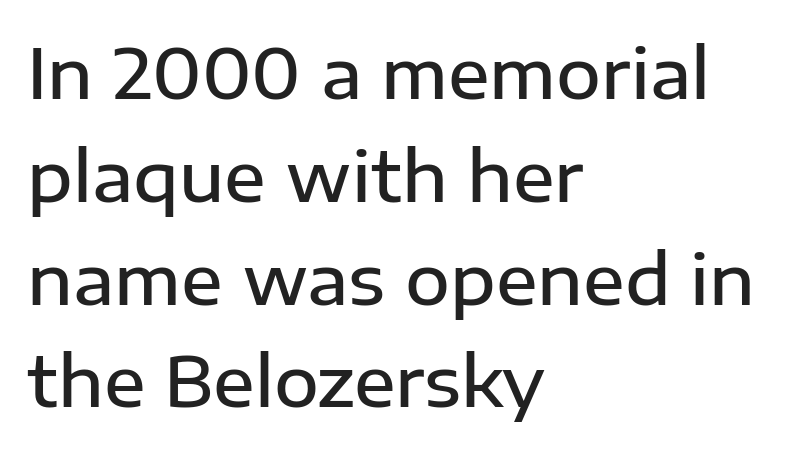
The image shows 69 px semibold sans-serif type, upright; set left-aligned, normal line spacing (1.49x), normal letter spacing, not underlined; low stroke contrast and a medium x-height.
